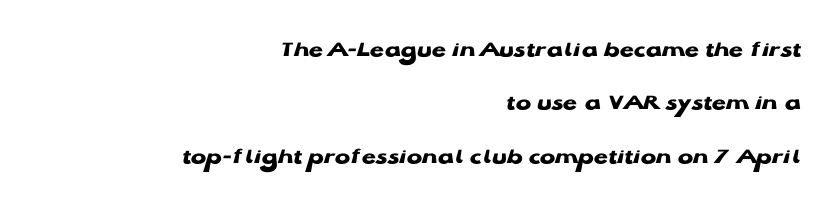
Q: Is the text bold? A: Yes.
Q: Is the text italic (slanted)? A: No, it is upright.
Q: Is the text underlined? A: No.
Q: How is the paragraph aligned? A: Right-aligned.
Q: Is the spacing between letters normal or unusually wide? A: Normal.
Q: Is the spacing between lines tight, normal or loose? A: Loose.
